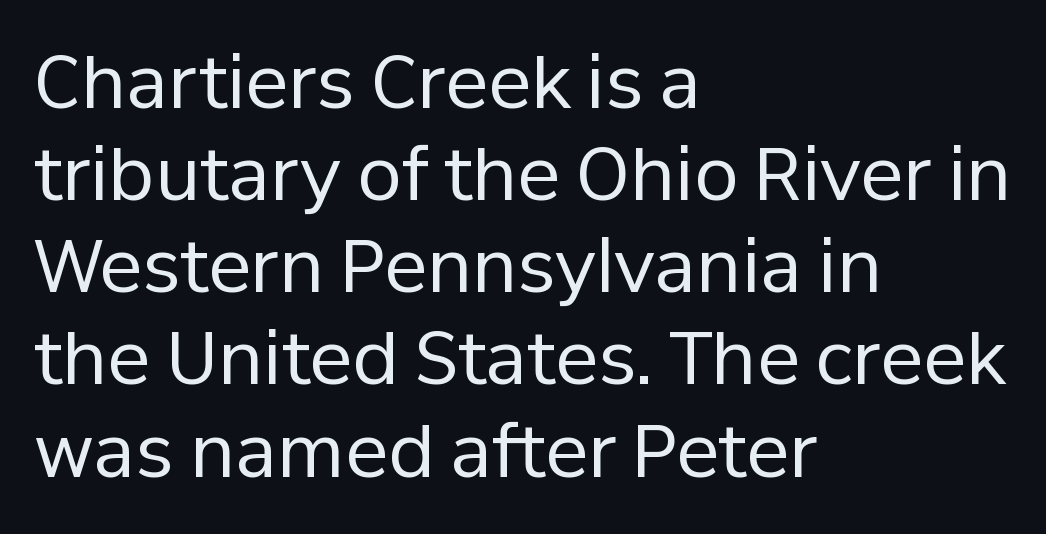
{"serif": "no", "italic": "no", "bold": "no", "weight": "regular", "width": "normal", "stroke_contrast": "low", "x_height": "medium", "monospaced": "no", "underline": "no", "align": "left", "line_spacing": "normal", "line_spacing_ratio": 1.28, "letter_spacing": "normal", "letter_spacing_em": 0.0, "glyph_px": 72}
